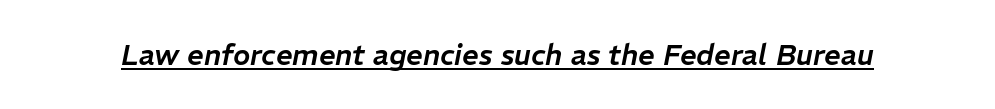
The rendering applies a slant to the glyphs. The passage shown is underscored from start to finish. The passage shown has conventional tracking throughout. This sample has the flowing, uneven cadence of proportional lettering.
